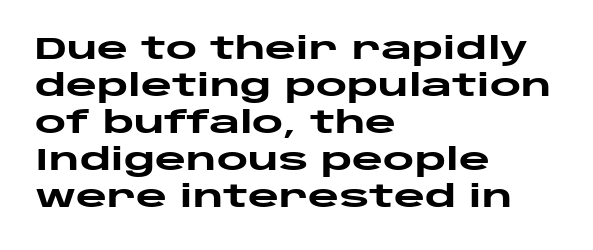
The image shows 30 px heavy, wide sans-serif type, upright; set left-aligned, line spacing 1.23x, normal letter spacing, not underlined; low stroke contrast and a large x-height.
